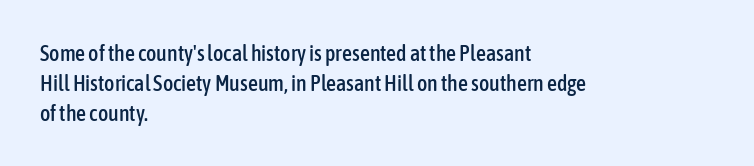
The image shows 22 px text type, upright; set left-aligned, normal line spacing (1.36x), normal letter spacing, not underlined.
